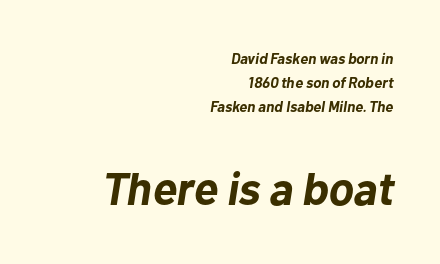
The image shows 46 px bold type, italic (leaning right); set right-aligned, normal line spacing (1.59x), normal letter spacing, not underlined; the second (bottom) block is 3.07x larger; low stroke contrast and a medium x-height.
